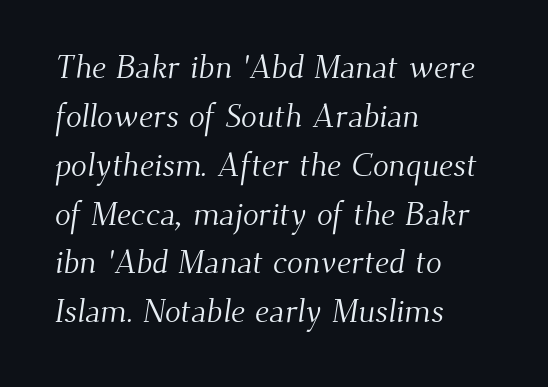
{"serif": "yes", "bold": "no", "weight": "light", "width": "normal", "stroke_contrast": "medium", "x_height": "small", "monospaced": "no", "underline": "no", "align": "left", "line_spacing": "normal", "line_spacing_ratio": 1.48, "letter_spacing": "normal", "letter_spacing_em": 0.0, "glyph_px": 33}
